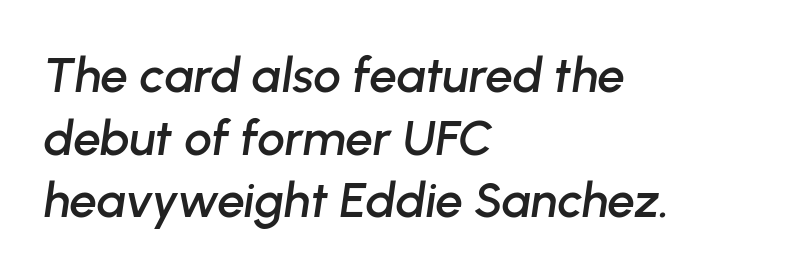
The words here are not underlined. Character widths vary here, with narrow letters taking less room than wide ones. Leading matches the norm, producing a regular column. A student would call this left alignment; a typographer would say flush left, rag right. The rendering keeps characters at their native spacing.
